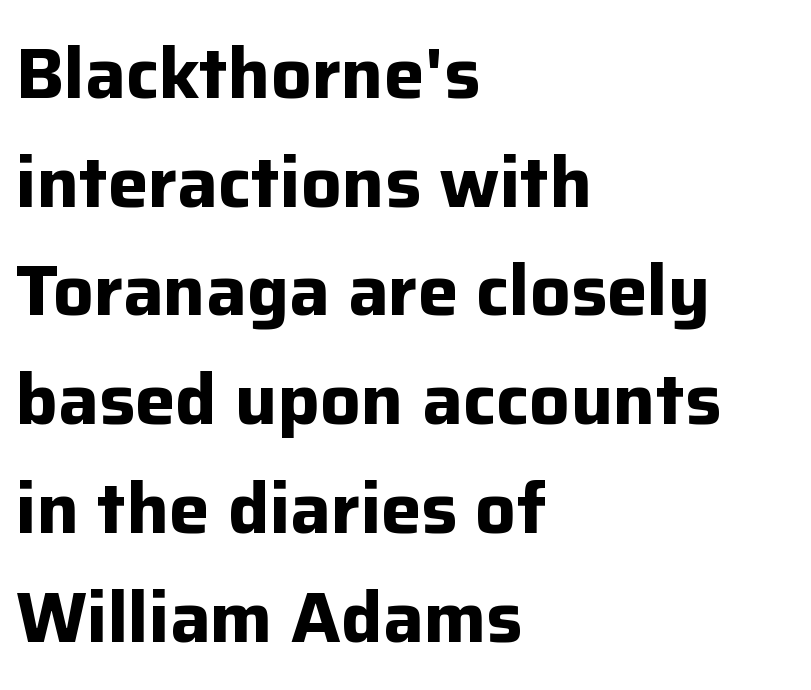
{"serif": "no", "italic": "no", "bold": "yes", "weight": "bold", "width": "normal", "stroke_contrast": "low", "x_height": "medium", "monospaced": "no", "underline": "no", "align": "left", "line_spacing": "normal", "line_spacing_ratio": 1.51, "letter_spacing": "normal", "letter_spacing_em": 0.0, "glyph_px": 72}
